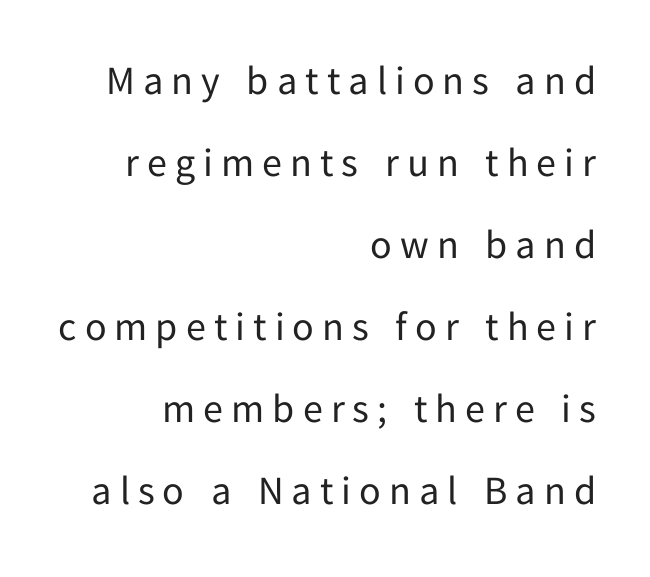
Q: Is the text bold? A: No.
Q: Is the text italic (slanted)? A: No, it is upright.
Q: Is the typeface a serif or a sans-serif typeface? A: Sans-serif.
Q: Is the text underlined? A: No.
Q: How is the paragraph aligned? A: Right-aligned.
Q: Is the spacing between letters normal or unusually wide? A: Unusually wide.
Q: Is the spacing between lines tight, normal or loose? A: Loose.
Q: Width (condensed, normal, or wide)? A: Normal.
Q: Stroke contrast? A: Low.
Q: x-height? A: Medium.
Q: Monospaced? A: No.
